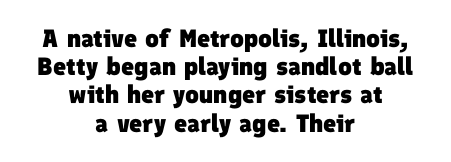
The image shows 25 px bold type; set centered, tight line spacing (1.13x), normal letter spacing, not underlined.
